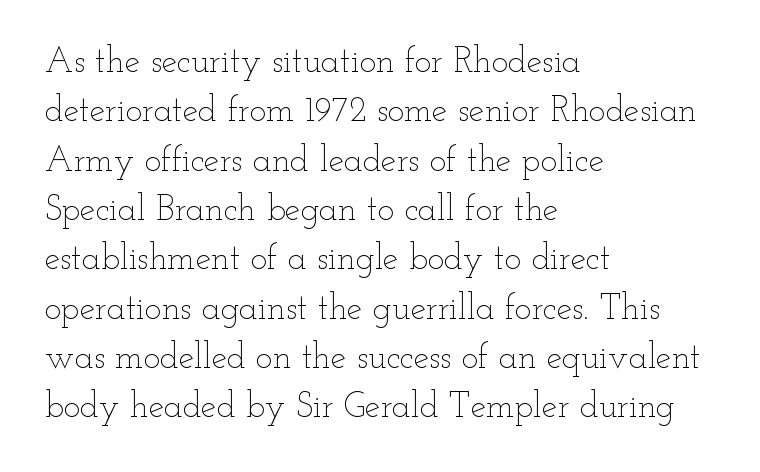
Think of a printed novel: that variable character pitch is what you see here. This rendering uses left alignment, leaving the right contour irregular. You could call the tracking neutral — neither tight nor loose. The strokes are not fattened; the text isn't bold. Whoever set this chose a conventional vertical rhythm. Do the letters lean? They stand straight.
